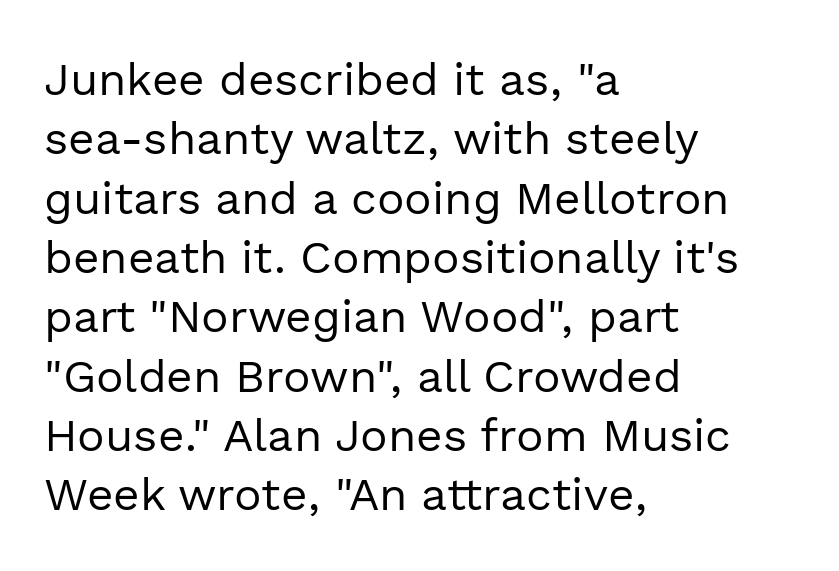
In terms of letterspacing, this is plain default setting. The strip under each line holds only bare page. No feet cap the strokes, marking this as sans-serif type. Horizontally, the lines are justified to the leading edge only. Is this a fixed-width face? No — the glyphs have proportional, varying widths.
